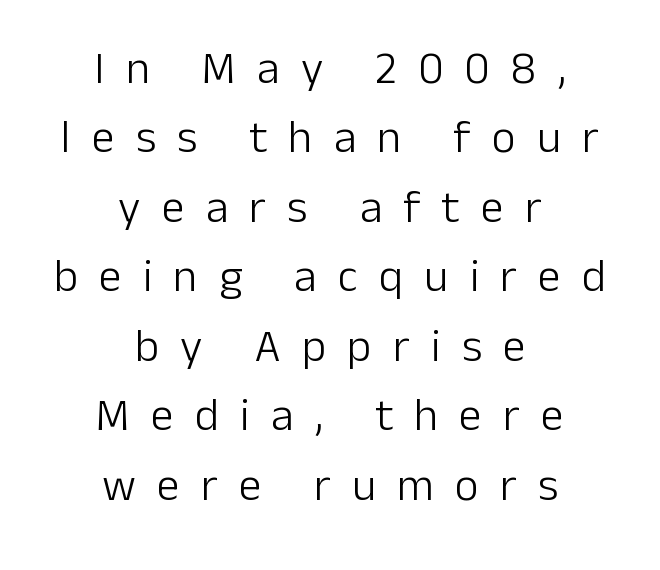
The image shows 46 px light sans-serif type, upright; set centered, normal line spacing (1.51x), unusually wide letter spacing (+0.46 em), not underlined; low stroke contrast and a medium x-height.
